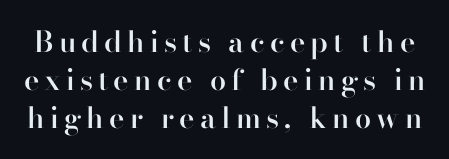
{"serif": "yes", "italic": "no", "bold": "semi", "weight": "semibold", "width": "normal", "stroke_contrast": "high", "x_height": "small", "monospaced": "no", "underline": "no", "line_spacing": "normal", "line_spacing_ratio": 1.31, "glyph_px": 29}
